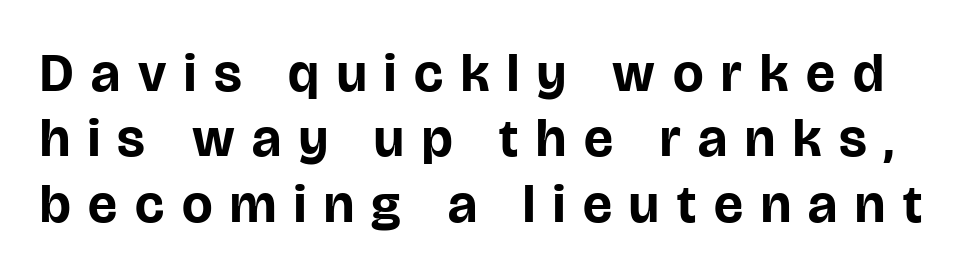
The image shows 54 px bold sans-serif type, upright; set line spacing 1.21x, unusually wide letter spacing (+0.33 em), not underlined; low stroke contrast and a large x-height.
